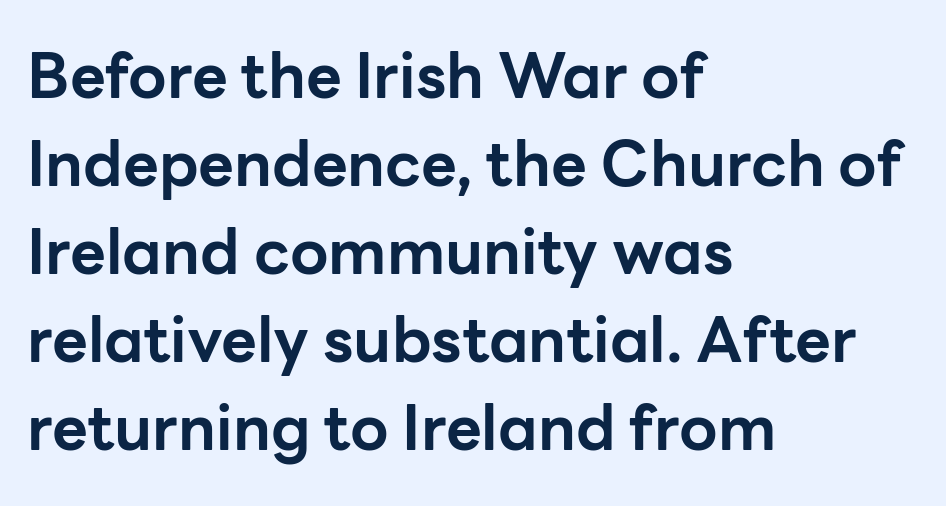
Q: Is the text bold? A: Yes.
Q: Is the text italic (slanted)? A: No, it is upright.
Q: Is the typeface a serif or a sans-serif typeface? A: Sans-serif.
Q: Is the text underlined? A: No.
Q: How is the paragraph aligned? A: Left-aligned.
Q: Is the spacing between letters normal or unusually wide? A: Normal.
Q: Is the spacing between lines tight, normal or loose? A: Normal.
Q: Width (condensed, normal, or wide)? A: Normal.
Q: Stroke contrast? A: Low.
Q: x-height? A: Medium.
Q: Monospaced? A: No.
